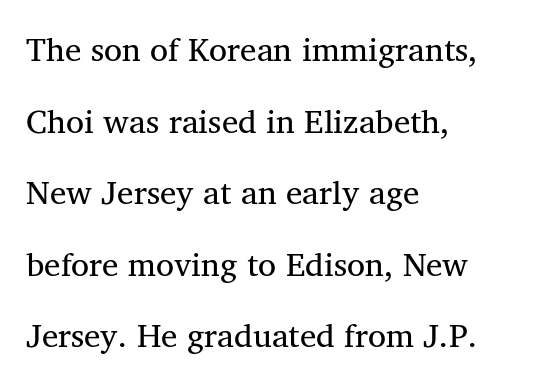
The image shows 33 px regular-weight serif type; set left-aligned, loose line spacing (2.17x), normal letter spacing, not underlined; medium stroke contrast and a medium x-height.
